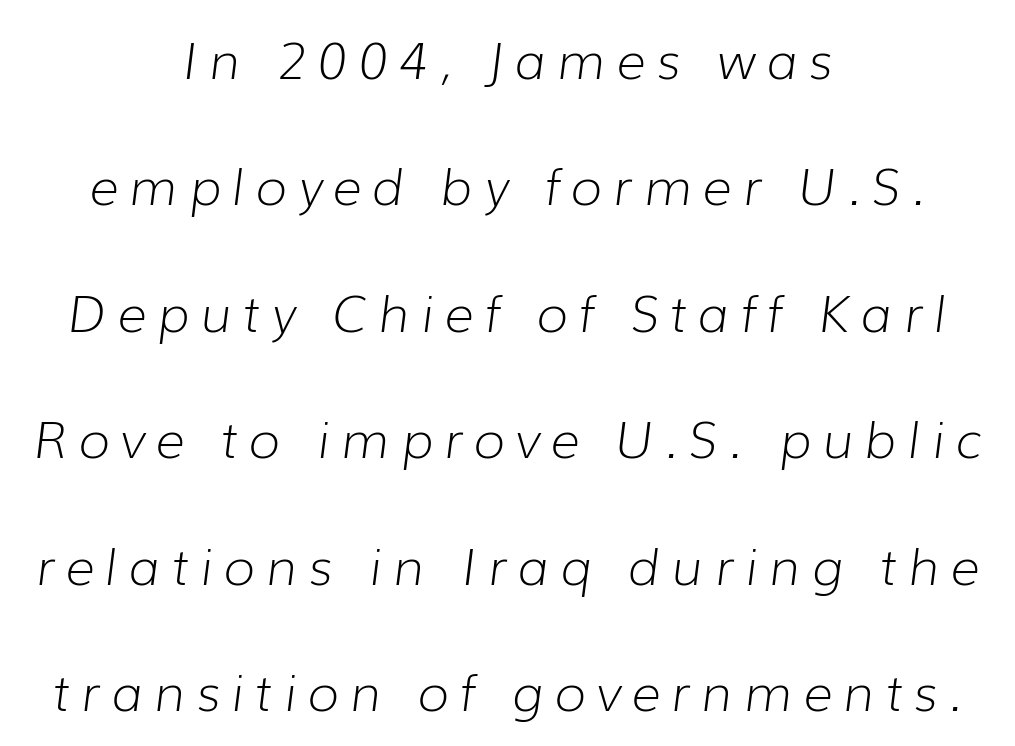
Only glyphs here, with clear space below each row. These glyphs show unthickened strokes, regular width or finer. The rendering uses natural spacing where letterforms have individual widths. This sample trades compactness for vertical openness between lines. How are the letters spaced? Widely, with obvious added tracking.
